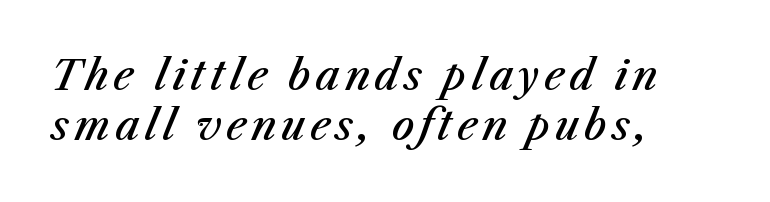
{"italic": "yes", "lean": "right", "slant_degrees": 23, "bold": "semi", "weight": "semibold", "width": "normal", "stroke_contrast": "medium", "x_height": "medium", "monospaced": "no", "underline": "no", "align": "left", "line_spacing": "normal", "line_spacing_ratio": 1.25, "glyph_px": 40}
